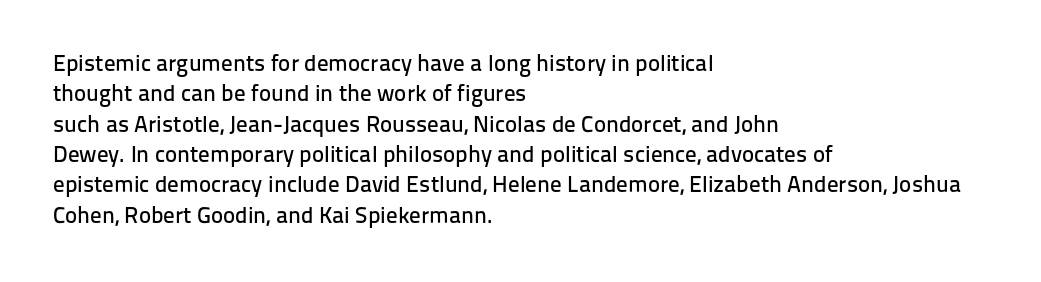
{"italic": "no", "underline": "no", "align": "left", "line_spacing": "normal", "line_spacing_ratio": 1.32, "letter_spacing": "normal", "letter_spacing_em": 0.0, "glyph_px": 23}
